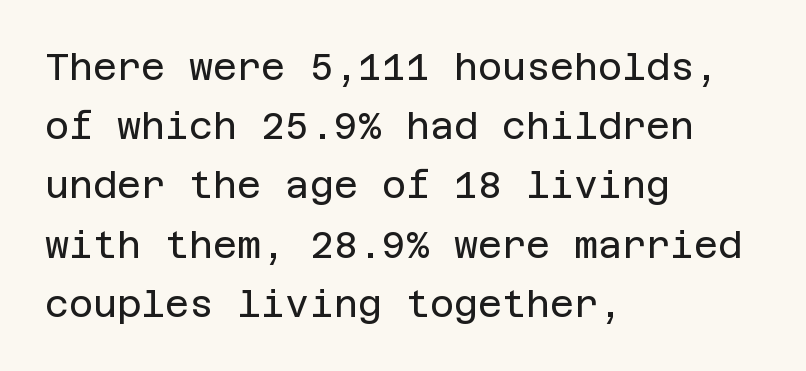
The image shows 37 px regular-weight sans-serif type, upright; set left-aligned, normal line spacing (1.6x), normal letter spacing, not underlined; low stroke contrast and a large x-height.
